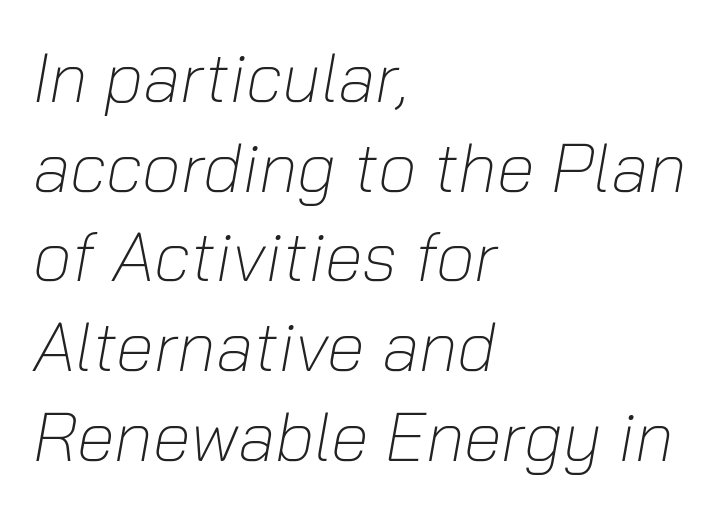
{"italic": "yes", "lean": "right", "slant_degrees": 10, "bold": "no", "weight": "light", "width": "normal", "stroke_contrast": "low", "x_height": "medium", "monospaced": "no", "underline": "no", "align": "left", "line_spacing": "normal", "line_spacing_ratio": 1.3, "letter_spacing": "normal", "letter_spacing_em": 0.0, "glyph_px": 69}
